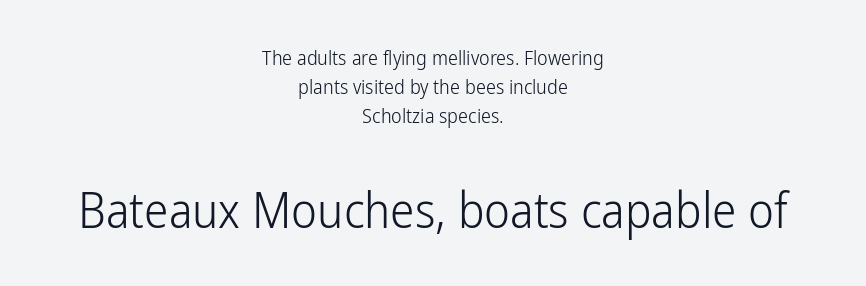
Q: Is the text bold? A: No.
Q: Is the text italic (slanted)? A: No, it is upright.
Q: Is the typeface a serif or a sans-serif typeface? A: Sans-serif.
Q: Is the text underlined? A: No.
Q: How is the paragraph aligned? A: Centered.
Q: Is the spacing between letters normal or unusually wide? A: Normal.
Q: Is the spacing between lines tight, normal or loose? A: Normal.
Q: Which block of text is set in a larger size, the first (top) or the second (bottom)? A: The second (bottom) one.
Q: Width (condensed, normal, or wide)? A: Condensed.
Q: Stroke contrast? A: Low.
Q: x-height? A: Medium.
Q: Monospaced? A: No.
